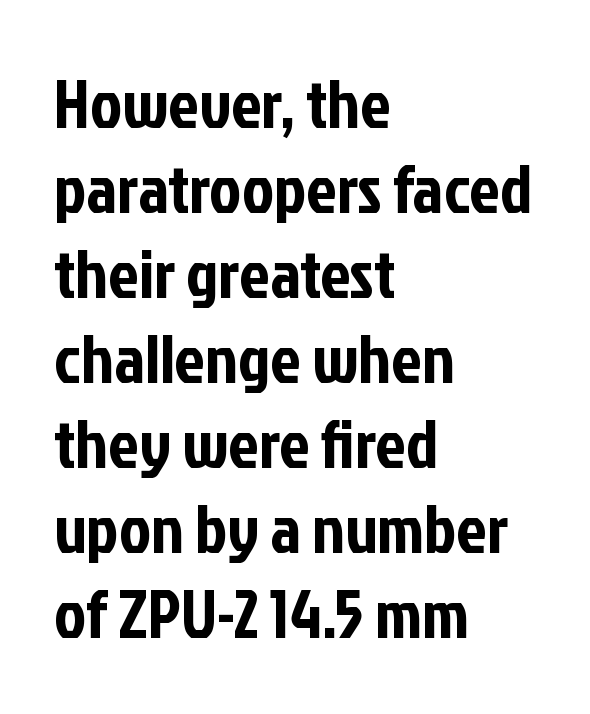
Q: Is the text italic (slanted)? A: No, it is upright.
Q: Is the typeface a serif or a sans-serif typeface? A: Sans-serif.
Q: Is the text underlined? A: No.
Q: How is the paragraph aligned? A: Left-aligned.
Q: Is the spacing between letters normal or unusually wide? A: Normal.
Q: Is the spacing between lines tight, normal or loose? A: Normal.
Q: Width (condensed, normal, or wide)? A: Condensed.
Q: Stroke contrast? A: Low.
Q: x-height? A: Medium.
Q: Monospaced? A: No.
